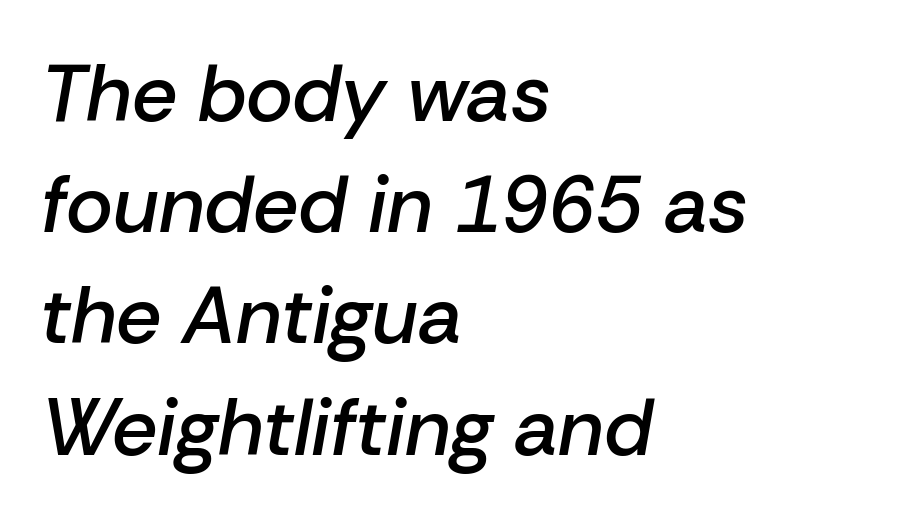
The image shows 80 px semibold type, italic (leaning right); set left-aligned, normal line spacing (1.39x), normal letter spacing, not underlined; low stroke contrast and a medium x-height.
